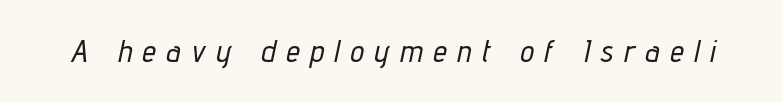
Short note: letters widely spaced. Clear beneath every line of the passage. The letters advance in unequal steps, a hallmark of proportional type. The lettering tilts uniformly, giving the passage an italic look.
